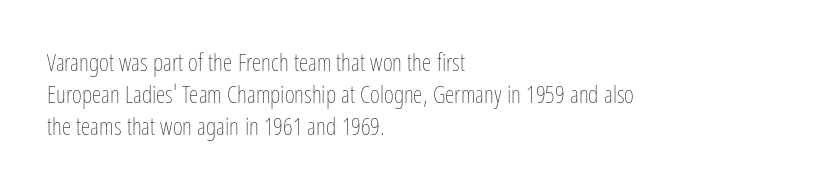
The image shows 24 px text type, upright; set left-aligned, normal line spacing (1.33x), normal letter spacing, not underlined.
